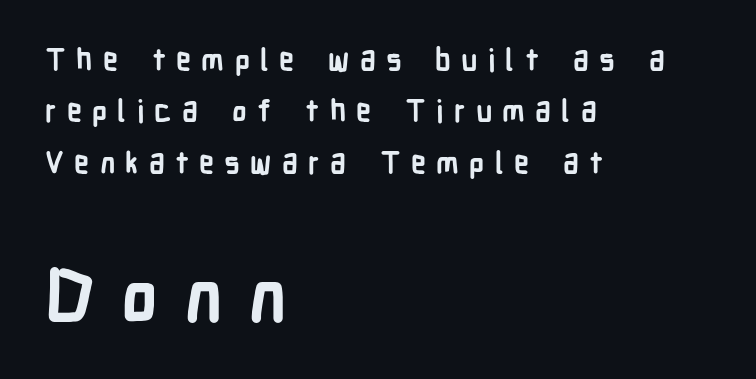
{"serif": "no", "italic": "no", "bold": "yes", "weight": "semibold", "width": "condensed", "stroke_contrast": "low", "x_height": "medium", "monospaced": "no", "underline": "no", "align": "left", "line_spacing_ratio": 1.71, "letter_spacing": "wide", "letter_spacing_em": 0.34, "larger_block": "second", "size_ratio": 2.5, "glyph_px": 75}
